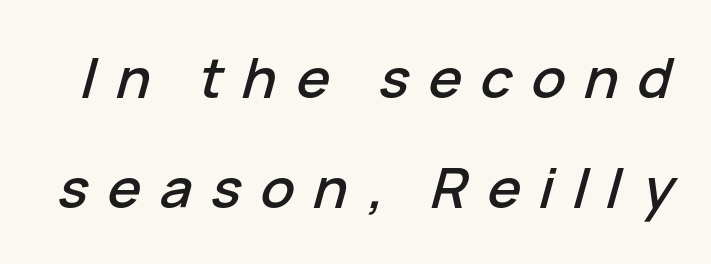
The image shows 56 px text type, italic (leaning right); set loose line spacing (1.97x), unusually wide letter spacing (+0.34 em), not underlined; low stroke contrast and a medium x-height.
